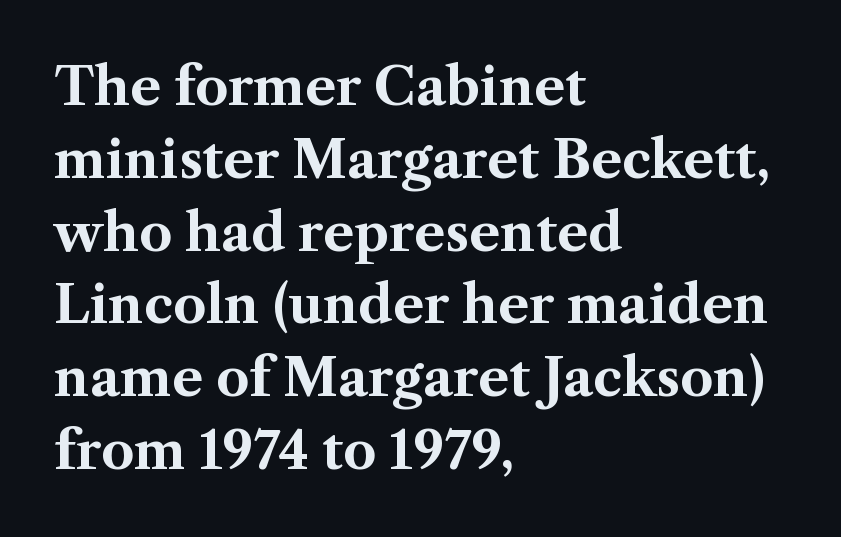
The image shows 52 px bold serif type, upright; set left-aligned, normal line spacing (1.4x), normal letter spacing, not underlined; medium stroke contrast and a medium x-height.
